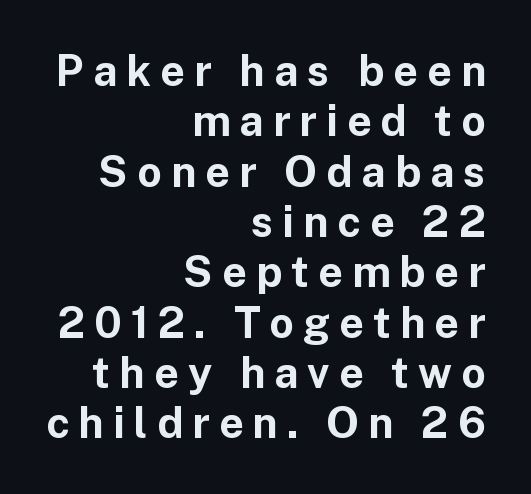
Q: Is the text bold? A: Yes.
Q: Is the text italic (slanted)? A: No, it is upright.
Q: Is the typeface a serif or a sans-serif typeface? A: Sans-serif.
Q: Is the text underlined? A: No.
Q: How is the paragraph aligned? A: Right-aligned.
Q: Is the spacing between letters normal or unusually wide? A: Unusually wide.
Q: Width (condensed, normal, or wide)? A: Normal.
Q: Stroke contrast? A: Low.
Q: x-height? A: Medium.
Q: Monospaced? A: No.
